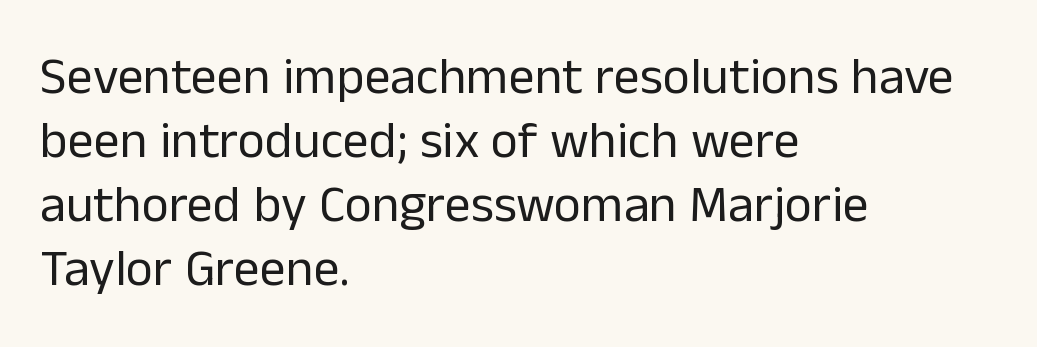
Q: Is the text bold? A: No.
Q: Is the text italic (slanted)? A: No, it is upright.
Q: Is the typeface a serif or a sans-serif typeface? A: Sans-serif.
Q: Is the text underlined? A: No.
Q: How is the paragraph aligned? A: Left-aligned.
Q: Is the spacing between letters normal or unusually wide? A: Normal.
Q: Width (condensed, normal, or wide)? A: Normal.
Q: Stroke contrast? A: Low.
Q: x-height? A: Medium.
Q: Monospaced? A: No.
